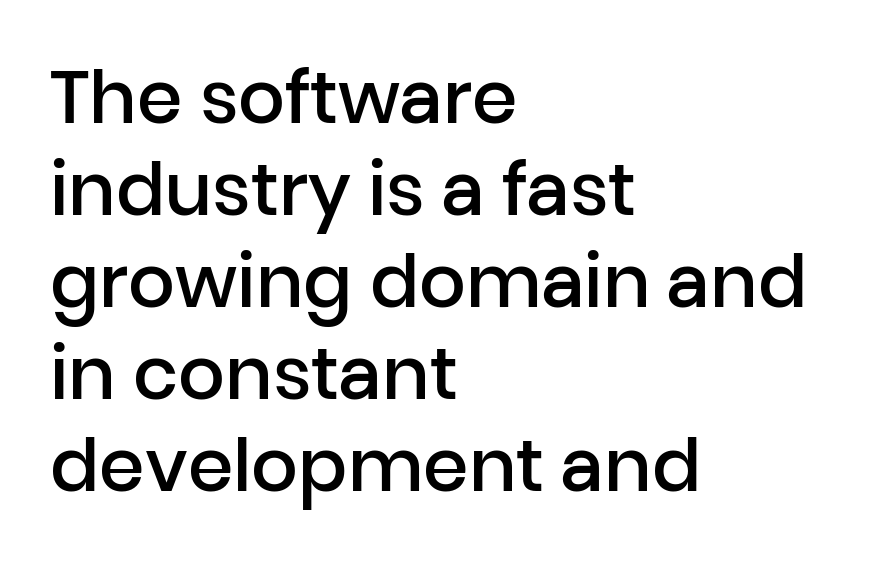
Spacing verdict: proportional, widths tailored to each character. Regarding leading, the lines here are spaced in the standard way. The string is rendered with underlining switched off. Stroke terminals: plain, sans-serif. No italicization has been applied; the sample stays upright. On the weight axis this lands at semibold, roughly 600.
